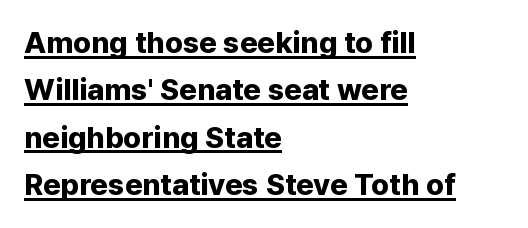
Somebody hit Ctrl+U on this one — the words are underlined. The letters advance in unequal steps, a hallmark of proportional type. The sample has been set heavy, in full bold. A normal amount of white space separates one row of letters from the next. The typography opts for an upright posture over an oblique one.
